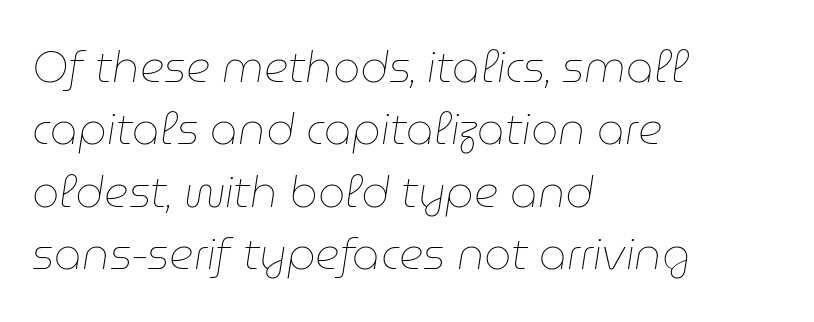
The image shows 43 px thin type, italic (leaning right); set left-aligned, normal line spacing (1.45x), normal letter spacing, not underlined; low stroke contrast and a medium x-height.
